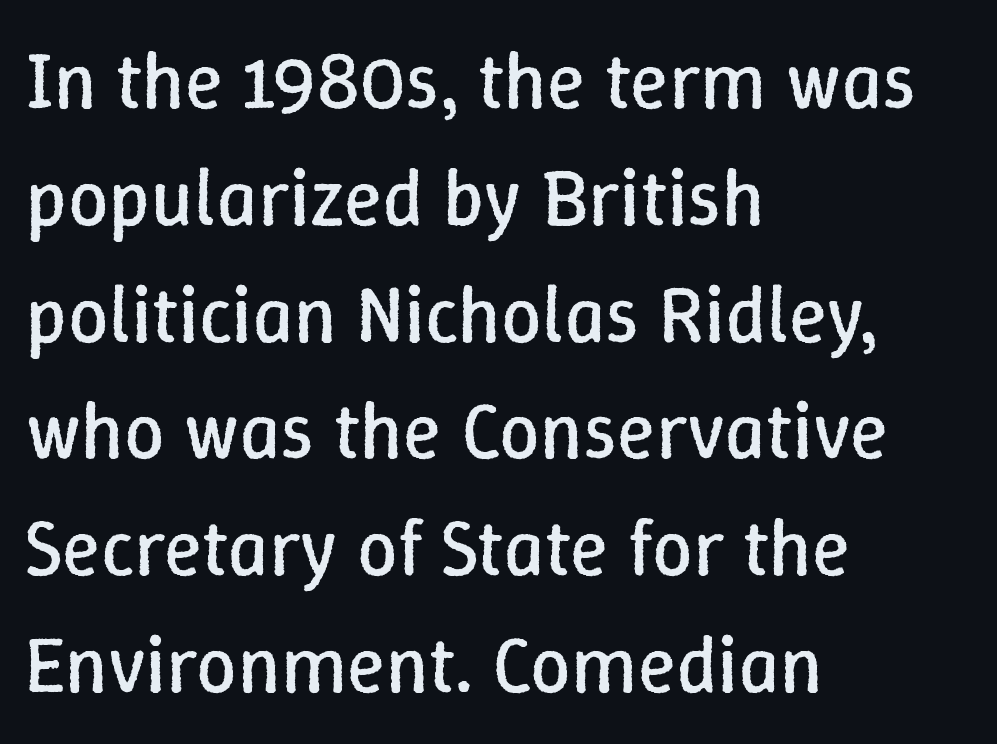
{"italic": "no", "bold": "no", "weight": "regular", "width": "normal", "stroke_contrast": "low", "x_height": "medium", "monospaced": "no", "underline": "no", "align": "left", "line_spacing": "normal", "line_spacing_ratio": 1.46, "letter_spacing": "normal", "letter_spacing_em": 0.0, "glyph_px": 80}
